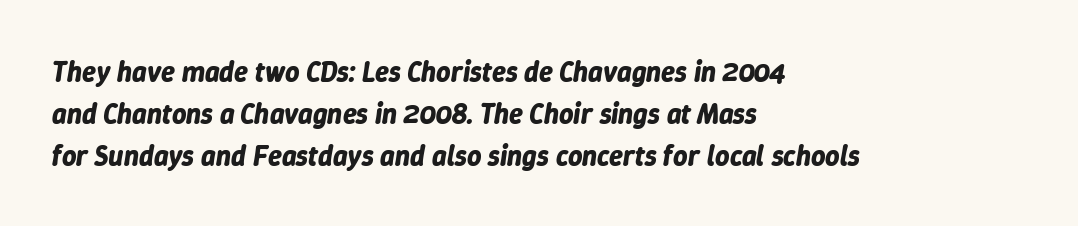
{"italic": "yes", "lean": "right", "slant_degrees": 9, "bold": "yes", "weight": "bold", "width": "normal", "stroke_contrast": "low", "x_height": "medium", "monospaced": "no", "underline": "no", "align": "left", "line_spacing": "normal", "line_spacing_ratio": 1.5, "letter_spacing": "normal", "letter_spacing_em": 0.0, "glyph_px": 28}
